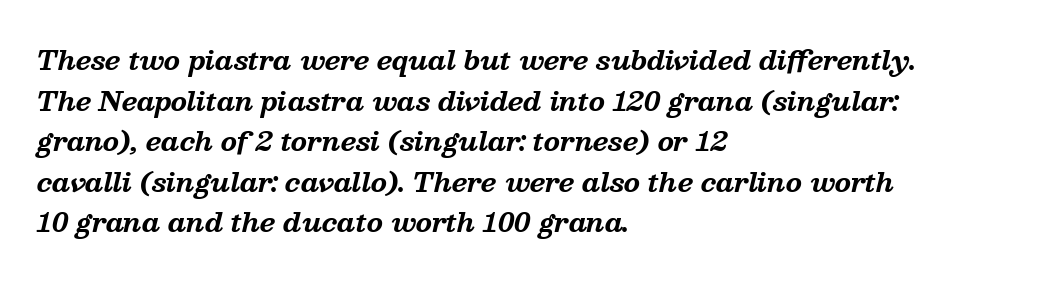
Would a proofreader flag this as italicized? Yes. Each new line begins a customary step beneath the previous one. There is no visible air inserted between adjacent glyphs. Each line starts at the same left margin while the right side varies.
